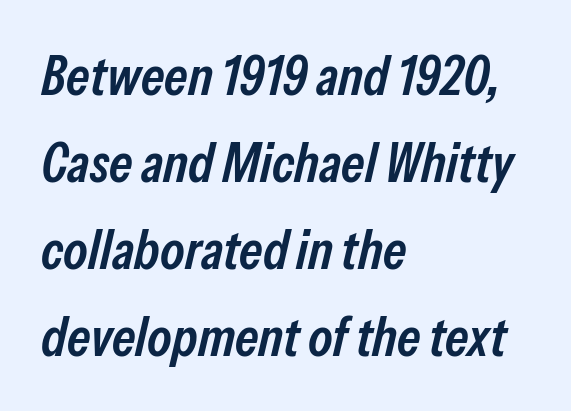
The image shows 55 px semibold, condensed type, italic (leaning right); set left-aligned, normal line spacing (1.58x), normal letter spacing, not underlined; low stroke contrast and a medium x-height.
